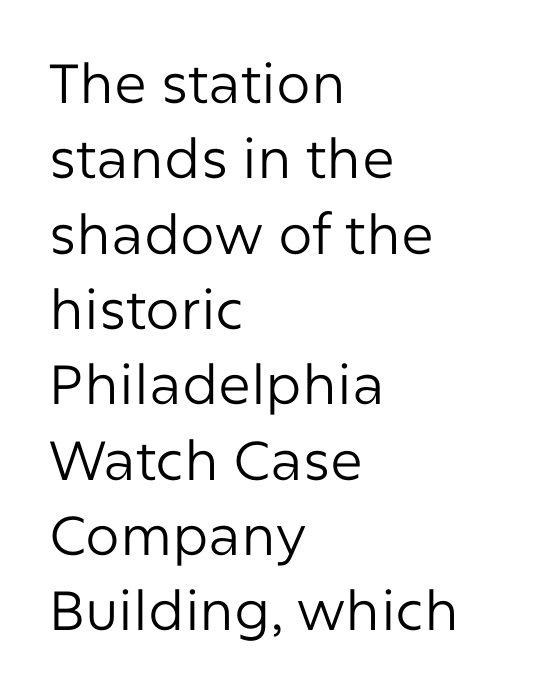
{"serif": "no", "italic": "no", "bold": "no", "weight": "regular", "width": "normal", "stroke_contrast": "low", "x_height": "medium", "monospaced": "no", "underline": "no", "align": "left", "line_spacing": "normal", "line_spacing_ratio": 1.37, "letter_spacing": "normal", "letter_spacing_em": 0.0, "glyph_px": 55}
